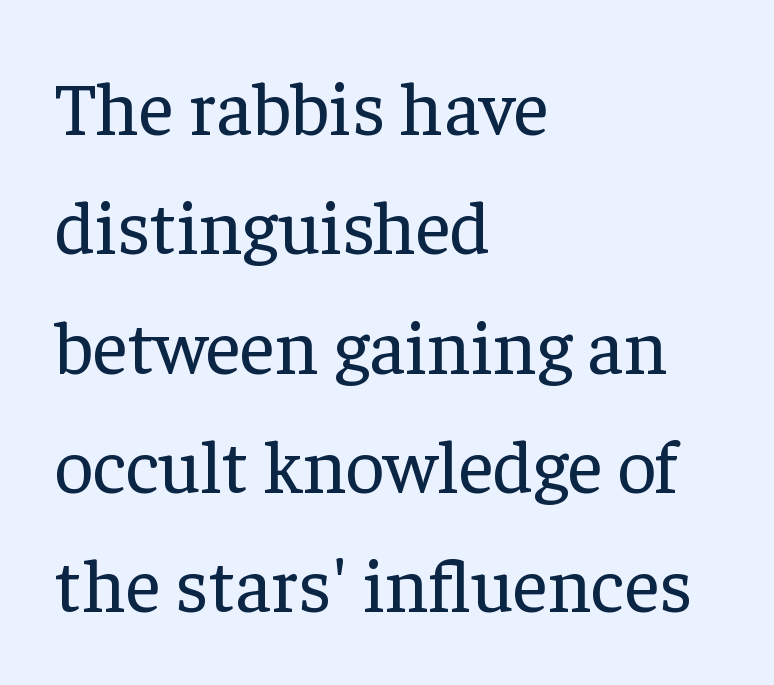
{"serif": "yes", "italic": "no", "bold": "no", "weight": "regular", "width": "normal", "stroke_contrast": "low", "x_height": "medium", "monospaced": "no", "underline": "no", "align": "left", "line_spacing": "normal", "line_spacing_ratio": 1.57, "letter_spacing": "normal", "letter_spacing_em": 0.0, "glyph_px": 76}
